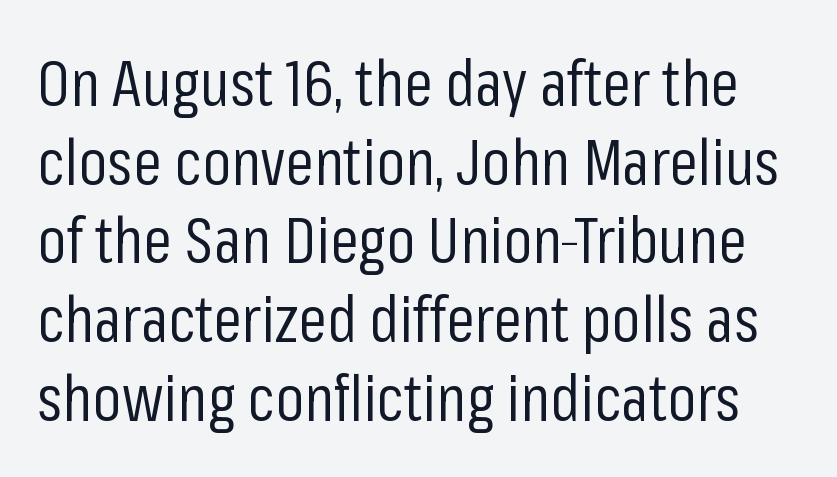
Q: Is the text bold? A: No.
Q: Is the text italic (slanted)? A: No, it is upright.
Q: Is the typeface a serif or a sans-serif typeface? A: Sans-serif.
Q: Is the text underlined? A: No.
Q: Is the spacing between letters normal or unusually wide? A: Normal.
Q: Width (condensed, normal, or wide)? A: Condensed.
Q: Stroke contrast? A: Low.
Q: x-height? A: Medium.
Q: Monospaced? A: No.
